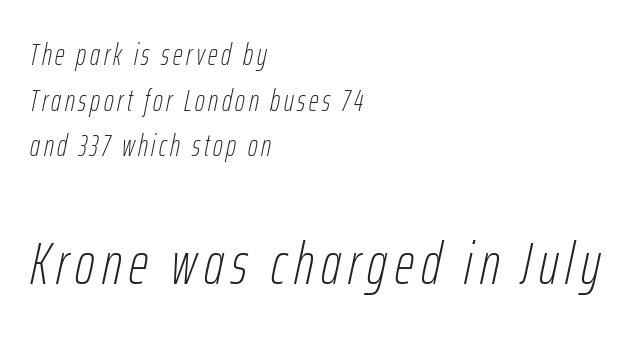
The designer left line spacing at the default. Descender tails drop into unmarked territory. The letters advance in unequal steps, a hallmark of proportional type. Style check: oblique. Reading down the block, your eye returns to a fixed left position each line. In this sample the second text group is rendered at the bigger scale.
